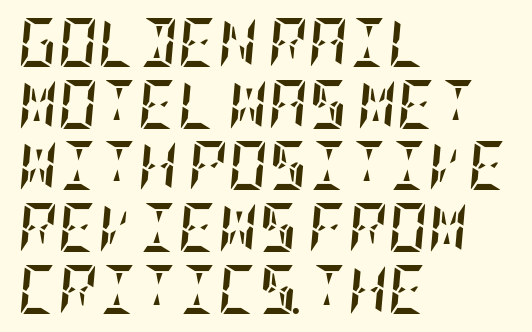
Slant detected: the letters are inclined. Thick stems and heavy bowls — unmistakably bold. The space directly below the letters is spotless. Students, note that the glyphs here touch the page at normal intervals. Interline gaps are of average width in this sample. The lines in this sample share a left origin and differ only in where they stop.
